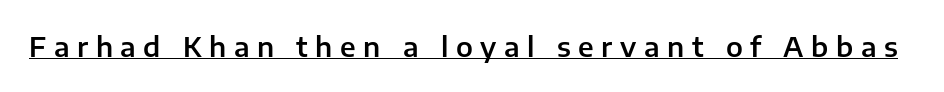
The image shows 27 px text type, upright; set unusually wide letter spacing (+0.28 em), underlined.
